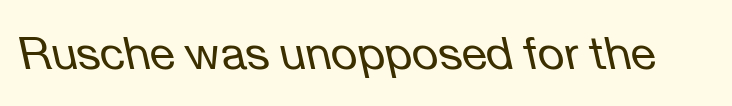
Underline: absent. It's the slanting kind of type. Unbolded letterforms with no extra heft. Spacing between characters is what you'd get straight out of the box. You could not count columns in this text — the font is proportionally spaced.
